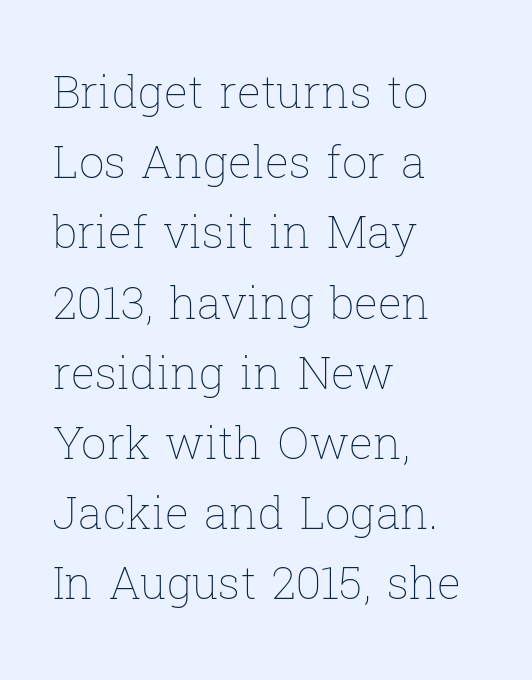
{"italic": "no", "bold": "no", "weight": "thin", "width": "normal", "stroke_contrast": "low", "x_height": "medium", "monospaced": "no", "underline": "no", "align": "left", "line_spacing": "normal", "line_spacing_ratio": 1.56, "letter_spacing": "normal", "letter_spacing_em": 0.0, "glyph_px": 45}
